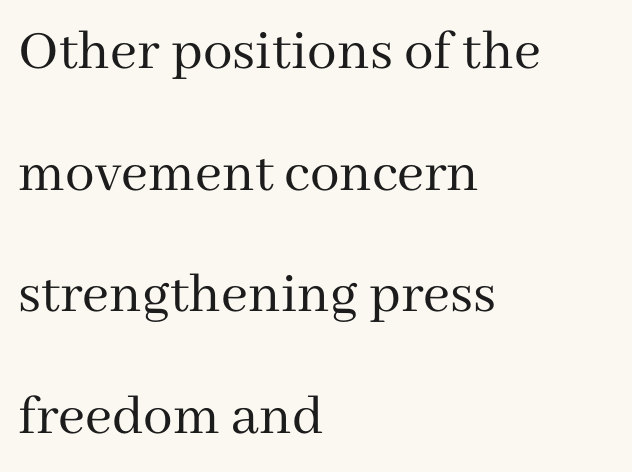
Q: Is the text bold? A: No.
Q: Is the text italic (slanted)? A: No, it is upright.
Q: Is the typeface a serif or a sans-serif typeface? A: Serif.
Q: Is the text underlined? A: No.
Q: How is the paragraph aligned? A: Left-aligned.
Q: Is the spacing between letters normal or unusually wide? A: Normal.
Q: Is the spacing between lines tight, normal or loose? A: Loose.
Q: Width (condensed, normal, or wide)? A: Normal.
Q: Stroke contrast? A: Medium.
Q: x-height? A: Medium.
Q: Monospaced? A: No.
